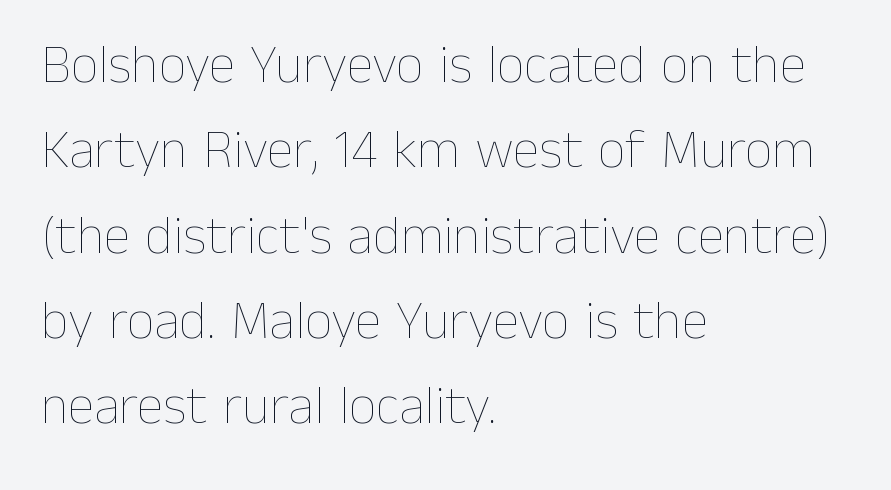
The image shows 54 px thin type, upright; set left-aligned, normal line spacing (1.58x), normal letter spacing, not underlined; low stroke contrast and a medium x-height.
